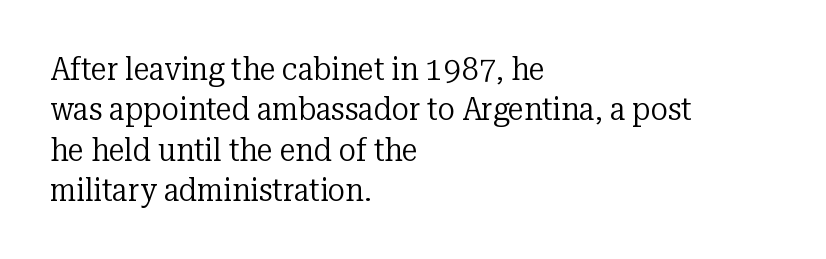
{"serif": "yes", "italic": "no", "bold": "no", "weight": "regular", "width": "normal", "stroke_contrast": "low", "x_height": "medium", "monospaced": "no", "underline": "no", "align": "left", "line_spacing": "normal", "line_spacing_ratio": 1.26, "letter_spacing": "normal", "letter_spacing_em": 0.0, "glyph_px": 32}
